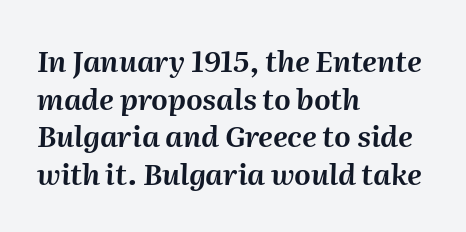
Q: Is the text italic (slanted)? A: Yes, it leans right by about 2 degrees.
Q: Is the text underlined? A: No.
Q: How is the paragraph aligned? A: Left-aligned.
Q: Is the spacing between letters normal or unusually wide? A: Normal.
Q: Is the spacing between lines tight, normal or loose? A: Normal.
Q: Width (condensed, normal, or wide)? A: Normal.
Q: Stroke contrast? A: Medium.
Q: x-height? A: Medium.
Q: Monospaced? A: No.
